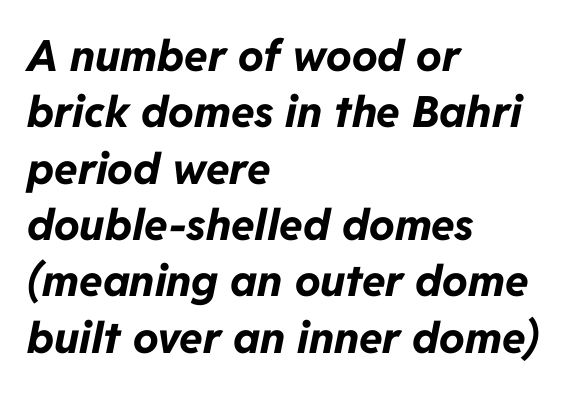
{"italic": "yes", "lean": "right", "slant_degrees": 11, "bold": "yes", "weight": "bold", "width": "normal", "stroke_contrast": "low", "x_height": "medium", "monospaced": "no", "underline": "no", "align": "left", "line_spacing": "normal", "line_spacing_ratio": 1.31, "letter_spacing": "normal", "letter_spacing_em": 0.0, "glyph_px": 43}
